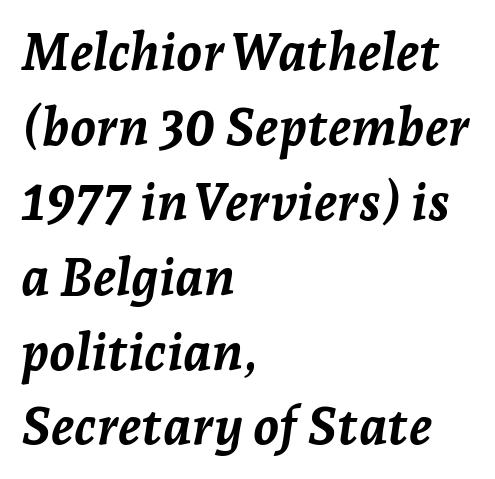
Q: Is the text bold? A: Yes.
Q: Is the text italic (slanted)? A: Yes, it leans right by about 7 degrees.
Q: Is the text underlined? A: No.
Q: How is the paragraph aligned? A: Left-aligned.
Q: Is the spacing between letters normal or unusually wide? A: Normal.
Q: Is the spacing between lines tight, normal or loose? A: Normal.
Q: Width (condensed, normal, or wide)? A: Normal.
Q: Stroke contrast? A: Low.
Q: x-height? A: Medium.
Q: Monospaced? A: No.
